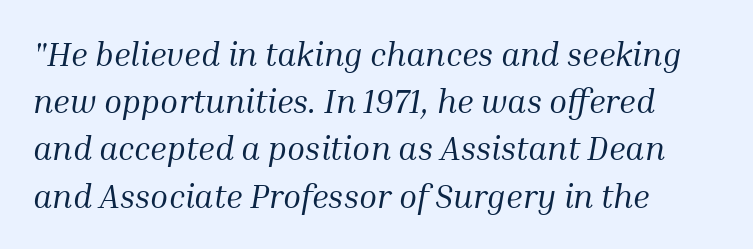
Reading down the column, the eye jumps a familiar distance to each next line. The rendering uses natural spacing where letterforms have individual widths. This reads as an unemphasized weight, regular at the heaviest. The lines in this sample share a left origin and differ only in where they stop.
